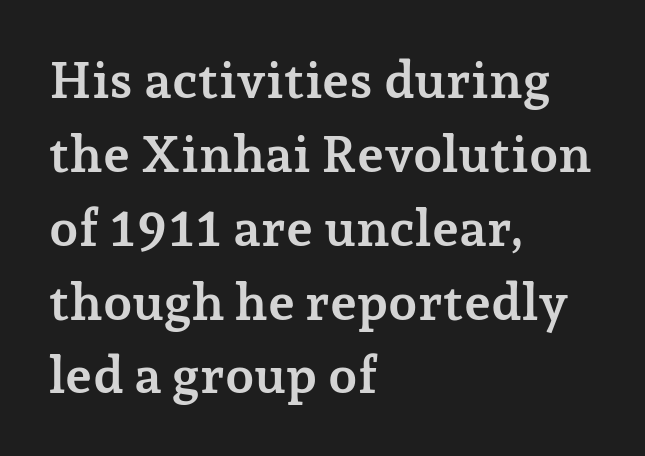
The image shows 52 px semibold serif type, upright; set left-aligned, normal line spacing (1.42x), normal letter spacing, not underlined; low stroke contrast and a medium x-height.
